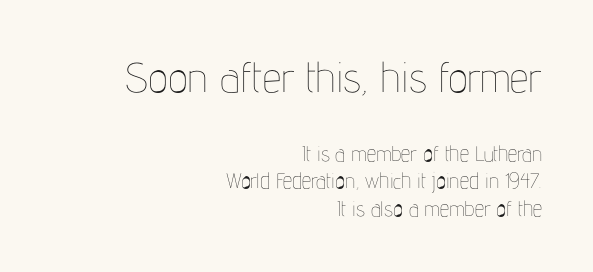
The image shows 42 px thin, condensed type, upright; set right-aligned, normal line spacing (1.31x), normal letter spacing, not underlined; the first (top) block is 2.0x larger; low stroke contrast and a medium x-height.
